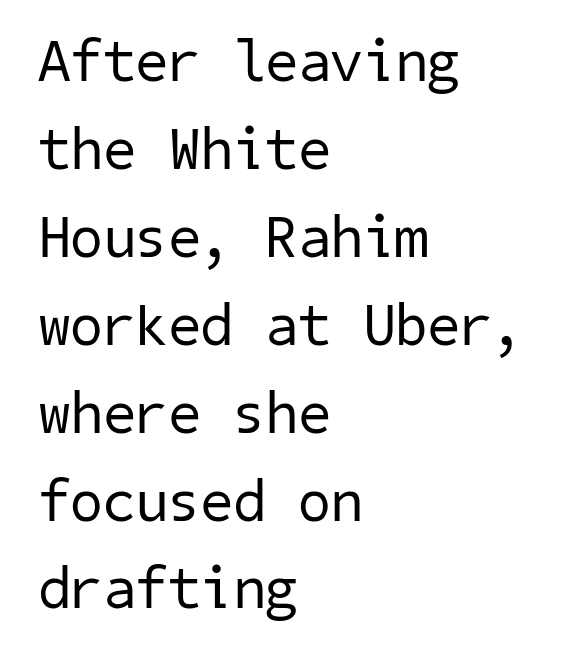
Q: Is the text bold? A: No.
Q: Is the typeface a serif or a sans-serif typeface? A: Sans-serif.
Q: Is the text underlined? A: No.
Q: How is the paragraph aligned? A: Left-aligned.
Q: Is the spacing between letters normal or unusually wide? A: Normal.
Q: Is the spacing between lines tight, normal or loose? A: Normal.
Q: Width (condensed, normal, or wide)? A: Normal.
Q: Stroke contrast? A: Low.
Q: x-height? A: Medium.
